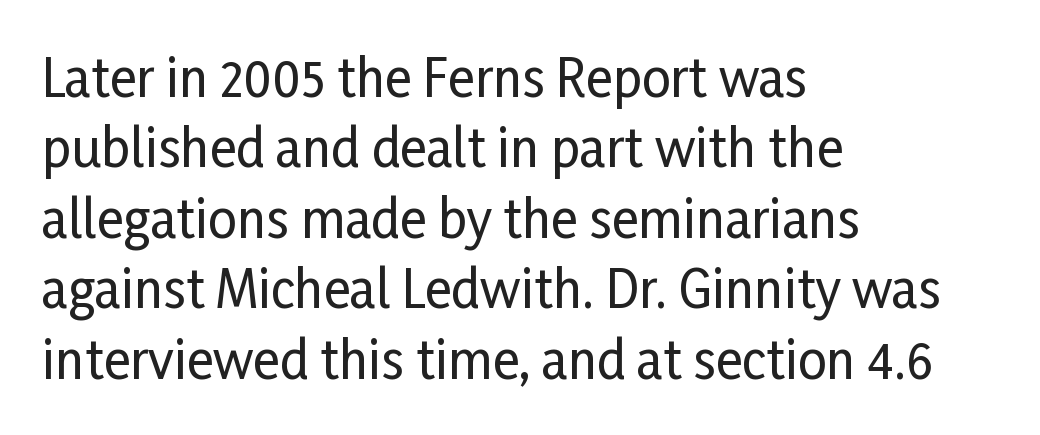
Q: Is the text italic (slanted)? A: No, it is upright.
Q: Is the typeface a serif or a sans-serif typeface? A: Sans-serif.
Q: Is the text underlined? A: No.
Q: How is the paragraph aligned? A: Left-aligned.
Q: Is the spacing between letters normal or unusually wide? A: Normal.
Q: Is the spacing between lines tight, normal or loose? A: Normal.
Q: Width (condensed, normal, or wide)? A: Condensed.
Q: Stroke contrast? A: Low.
Q: x-height? A: Medium.
Q: Monospaced? A: No.
